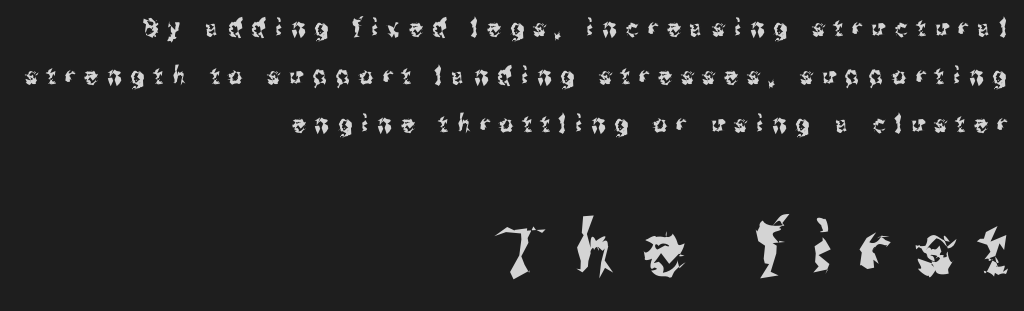
How would I describe the line gaps? Wide and relaxed. A roman cut, with each character standing at attention. Proportional: the letters do not fall into vertical columns. The glyphs are unaccompanied by any horizontal stroke below them. Caption: upper text group reduced, lower text group enlarged. Short note: letters widely spaced.
